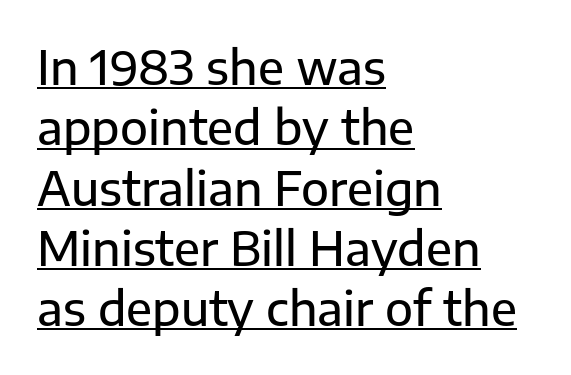
The image shows 46 px sans-serif type, upright; set left-aligned, normal line spacing (1.31x), normal letter spacing, underlined; low stroke contrast and a medium x-height.
